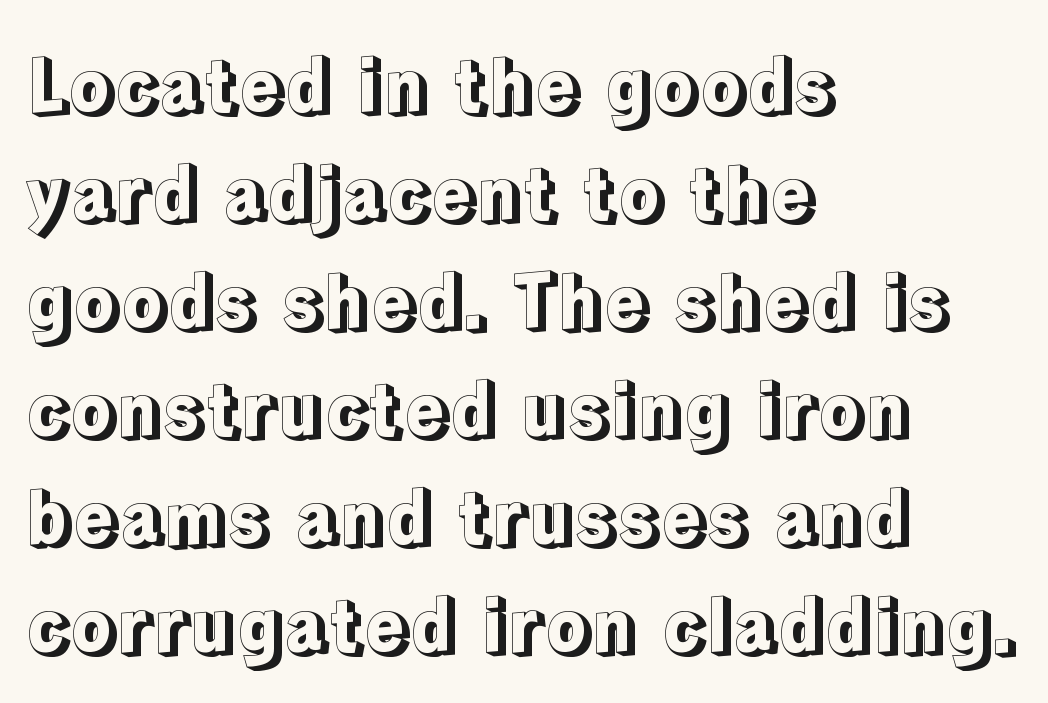
{"italic": "no", "width": "normal", "x_height": "medium", "monospaced": "no", "underline": "no", "align": "left", "line_spacing": "normal", "line_spacing_ratio": 1.46, "letter_spacing": "normal", "letter_spacing_em": 0.0, "glyph_px": 74}
